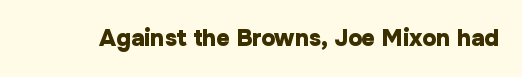
Q: Is the text bold? A: Yes.
Q: Is the text italic (slanted)? A: No, it is upright.
Q: Is the text underlined? A: No.
Q: Is the spacing between letters normal or unusually wide? A: Normal.
